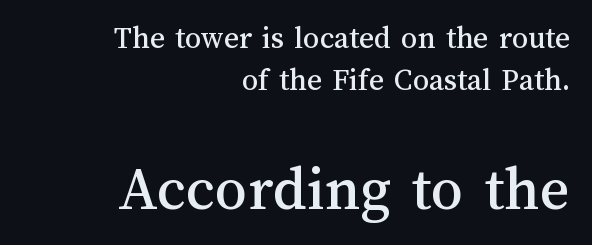
Q: Is the text italic (slanted)? A: No, it is upright.
Q: Is the text underlined? A: No.
Q: How is the paragraph aligned? A: Right-aligned.
Q: Is the spacing between letters normal or unusually wide? A: Normal.
Q: Is the spacing between lines tight, normal or loose? A: Normal.
Q: Which block of text is set in a larger size, the first (top) or the second (bottom)? A: The second (bottom) one.
Q: Width (condensed, normal, or wide)? A: Normal.
Q: Stroke contrast? A: Medium.
Q: x-height? A: Medium.
Q: Monospaced? A: No.
